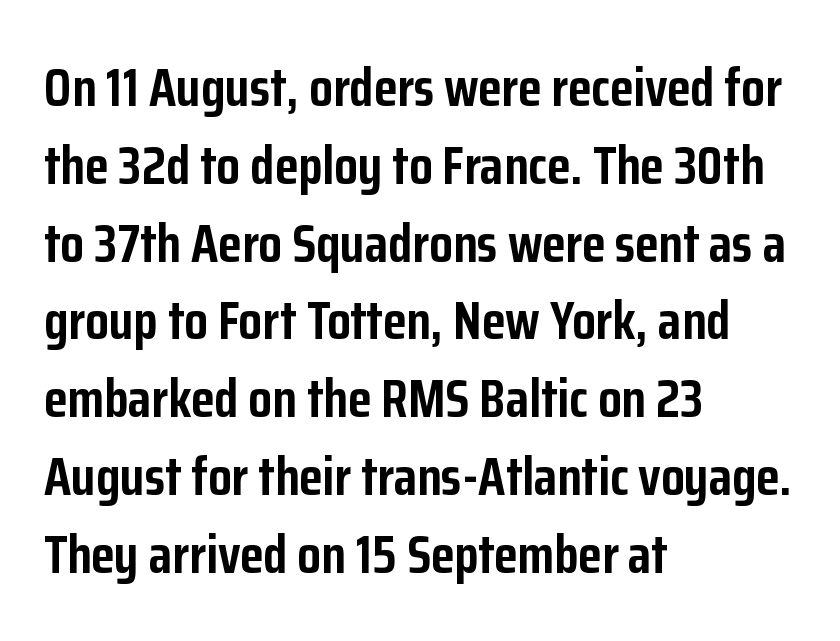
{"serif": "no", "italic": "no", "bold": "yes", "weight": "semibold", "width": "condensed", "stroke_contrast": "low", "x_height": "medium", "monospaced": "no", "underline": "no", "align": "left", "line_spacing": "normal", "line_spacing_ratio": 1.44, "letter_spacing": "normal", "letter_spacing_em": 0.0, "glyph_px": 54}
